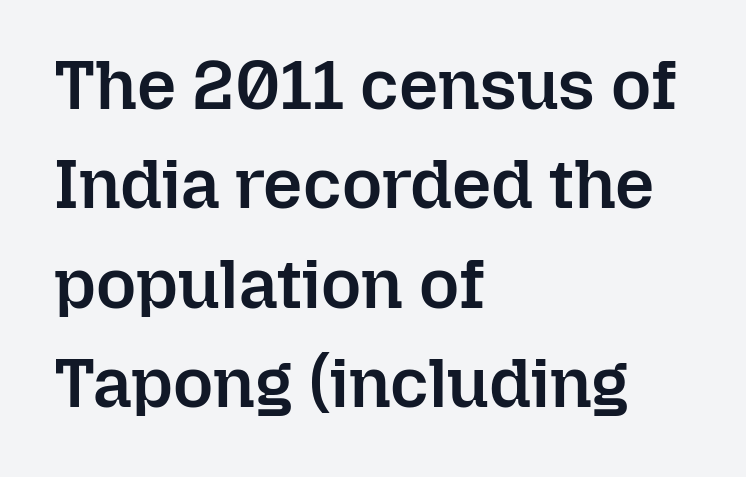
The image shows 69 px semibold type, upright; set left-aligned, normal line spacing (1.44x), normal letter spacing, not underlined; low stroke contrast and a medium x-height.
